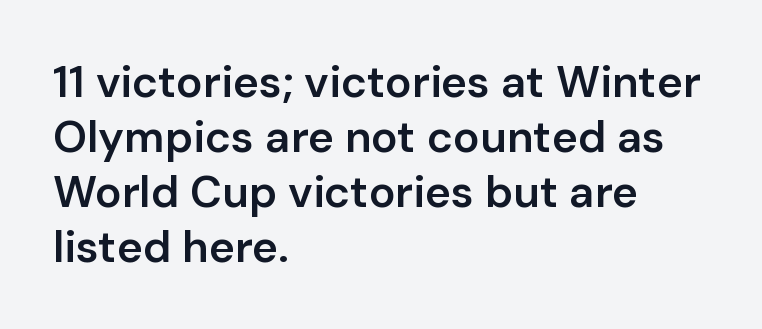
Q: Is the text bold? A: Semi-bold.
Q: Is the text italic (slanted)? A: No, it is upright.
Q: Is the typeface a serif or a sans-serif typeface? A: Sans-serif.
Q: Is the text underlined? A: No.
Q: How is the paragraph aligned? A: Left-aligned.
Q: Is the spacing between letters normal or unusually wide? A: Normal.
Q: Is the spacing between lines tight, normal or loose? A: Normal.
Q: Width (condensed, normal, or wide)? A: Normal.
Q: Stroke contrast? A: Low.
Q: x-height? A: Medium.
Q: Monospaced? A: No.
